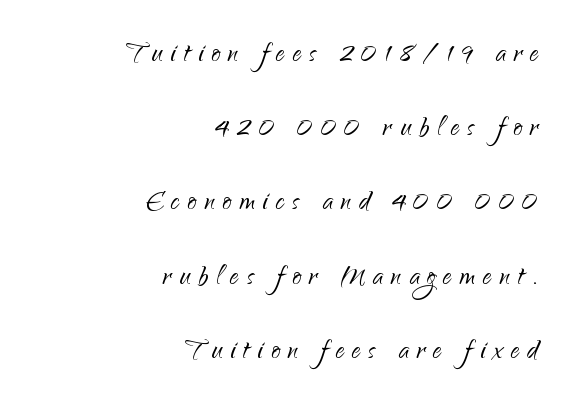
{"serif": "no", "bold": "no", "weight": "light", "width": "normal", "stroke_contrast": "low", "x_height": "small", "monospaced": "no", "underline": "no", "align": "right", "line_spacing": "loose", "line_spacing_ratio": 2.12, "letter_spacing": "wide", "letter_spacing_em": 0.23, "glyph_px": 35}
